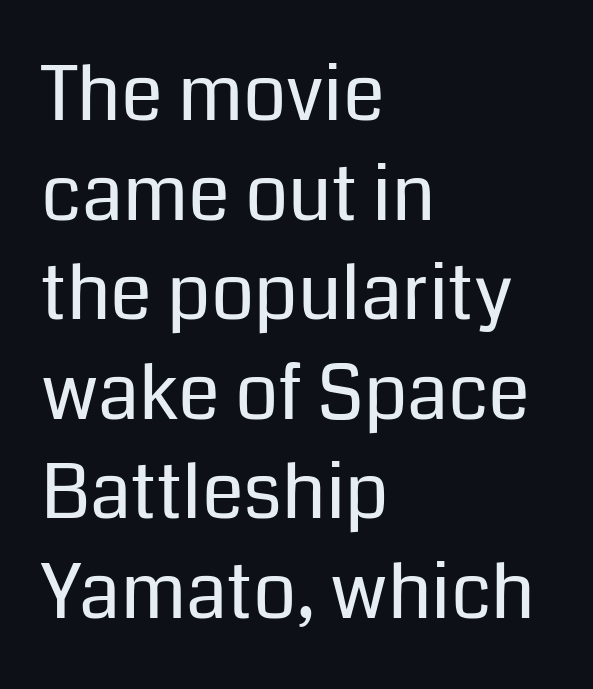
The image shows 76 px regular-weight sans-serif type, upright; set left-aligned, normal line spacing (1.31x), normal letter spacing, not underlined; low stroke contrast and a medium x-height.
